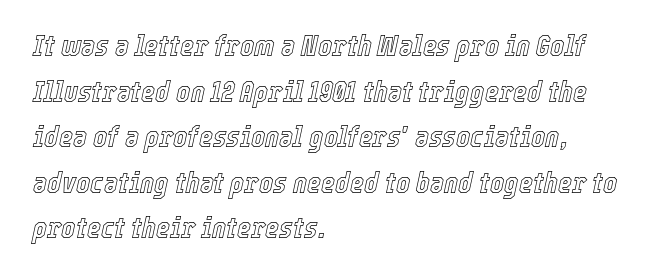
Q: Is the text italic (slanted)? A: Yes, it leans right by about 12 degrees.
Q: Is the text underlined? A: No.
Q: How is the paragraph aligned? A: Left-aligned.
Q: Is the spacing between letters normal or unusually wide? A: Normal.
Q: Is the spacing between lines tight, normal or loose? A: Normal.
Q: Width (condensed, normal, or wide)? A: Condensed.
Q: x-height? A: Medium.
Q: Monospaced? A: No.
